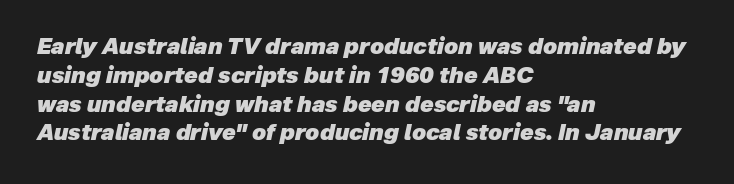
{"italic": "yes", "lean": "right", "slant_degrees": 12, "bold": "yes", "underline": "no", "align": "left", "line_spacing": "normal", "line_spacing_ratio": 1.31, "letter_spacing": "normal", "letter_spacing_em": 0.0, "glyph_px": 22}
